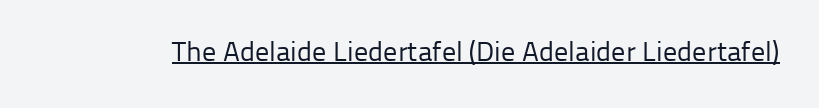
The image shows 28 px regular-weight sans-serif type, upright; set normal letter spacing, underlined; low stroke contrast and a medium x-height.
